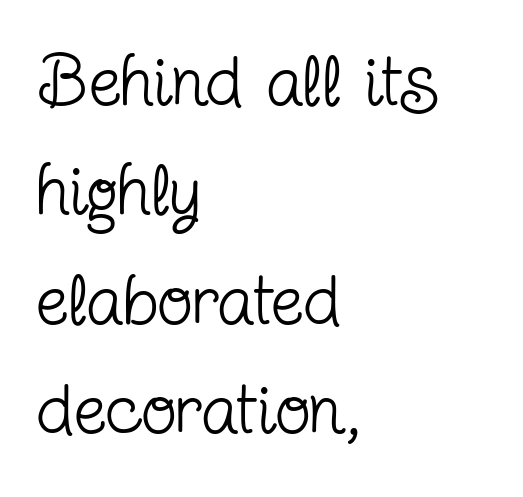
The image shows 73 px regular-weight, condensed serif type, upright; set left-aligned, normal line spacing (1.5x), normal letter spacing, not underlined; low stroke contrast and a medium x-height.
